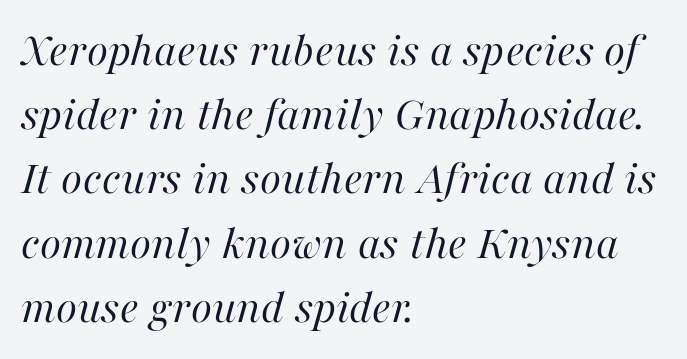
Q: Is the text bold? A: No.
Q: Is the text italic (slanted)? A: Yes, it leans right by about 16 degrees.
Q: Is the text underlined? A: No.
Q: How is the paragraph aligned? A: Left-aligned.
Q: Is the spacing between letters normal or unusually wide? A: Normal.
Q: Is the spacing between lines tight, normal or loose? A: Normal.
Q: Width (condensed, normal, or wide)? A: Normal.
Q: Stroke contrast? A: High.
Q: x-height? A: Medium.
Q: Monospaced? A: No.
